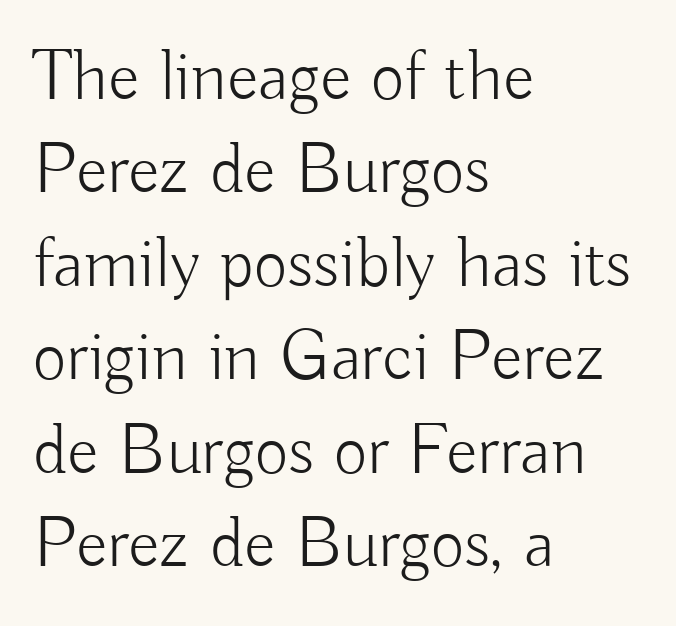
{"serif": "no", "italic": "no", "bold": "no", "weight": "light", "width": "normal", "stroke_contrast": "low", "x_height": "small", "monospaced": "no", "underline": "no", "align": "left", "line_spacing": "normal", "line_spacing_ratio": 1.28, "letter_spacing": "normal", "letter_spacing_em": 0.0, "glyph_px": 73}
